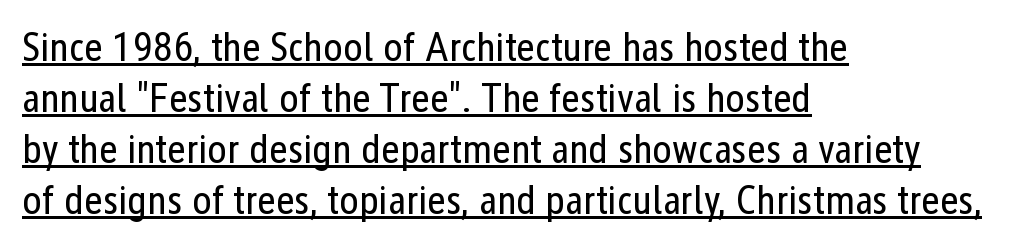
{"serif": "no", "italic": "no", "bold": "no", "weight": "regular", "width": "condensed", "stroke_contrast": "low", "x_height": "medium", "monospaced": "no", "underline": "yes", "align": "left", "line_spacing_ratio": 1.24, "letter_spacing": "normal", "letter_spacing_em": 0.0, "glyph_px": 41}
